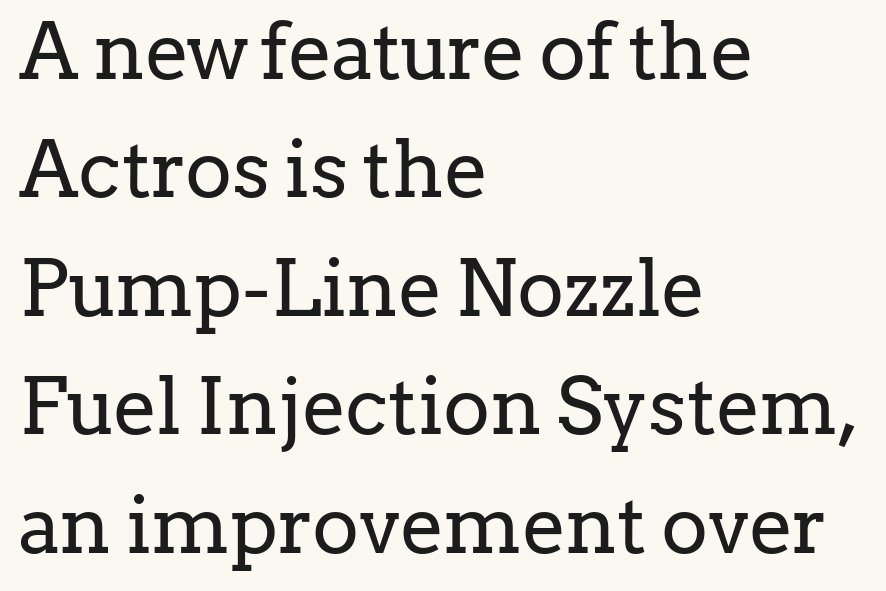
There is no visible air inserted between adjacent glyphs. The font is comparable to plain body text, perhaps lighter. The text was rendered using a seriffed face with decorative stroke endings. Posture: vertical. Leading matches the norm, producing a regular column.
